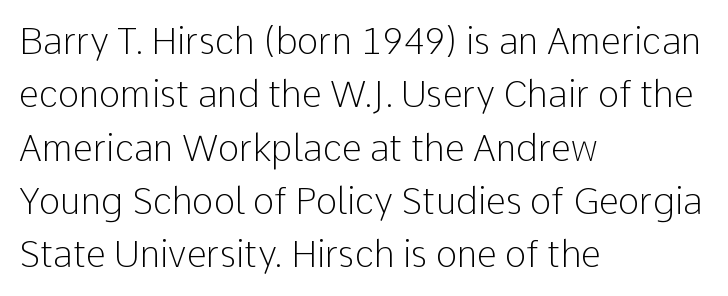
Q: Is the text bold? A: No.
Q: Is the text italic (slanted)? A: No, it is upright.
Q: Is the typeface a serif or a sans-serif typeface? A: Sans-serif.
Q: Is the text underlined? A: No.
Q: How is the paragraph aligned? A: Left-aligned.
Q: Is the spacing between letters normal or unusually wide? A: Normal.
Q: Is the spacing between lines tight, normal or loose? A: Normal.
Q: Width (condensed, normal, or wide)? A: Normal.
Q: Stroke contrast? A: Low.
Q: x-height? A: Medium.
Q: Monospaced? A: No.
